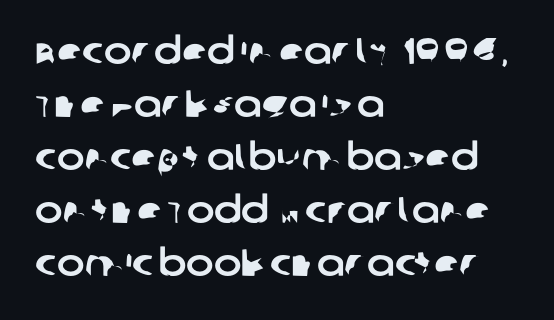
Each letter's strokes conclude bluntly, with no projecting serifs. These lines stack with their left ends in a neat column. Clear beneath every line of the passage. Spacing verdict: proportional, widths tailored to each character. Spacing between characters is what you'd get straight out of the box.
